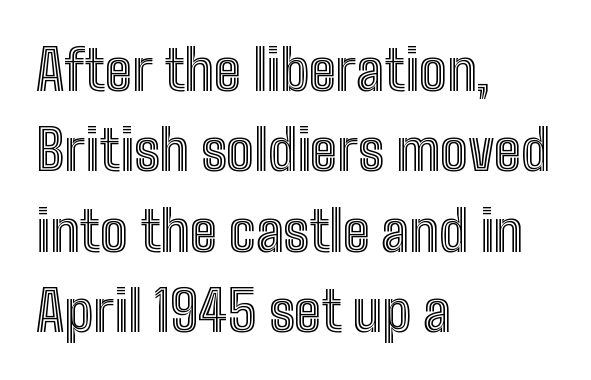
It's the straight-up-and-down kind of type. Nobody touched the tracking dial on this one. Just letters on the line, the space beneath them empty. Character widths vary here, with narrow letters taking less room than wide ones. Regular leading. Which margin do the lines hug? The left one — the right edge is uneven.
